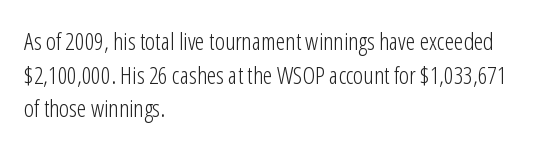
Q: Is the text bold? A: No.
Q: Is the text italic (slanted)? A: No, it is upright.
Q: Is the text underlined? A: No.
Q: How is the paragraph aligned? A: Left-aligned.
Q: Is the spacing between letters normal or unusually wide? A: Normal.
Q: Is the spacing between lines tight, normal or loose? A: Normal.
